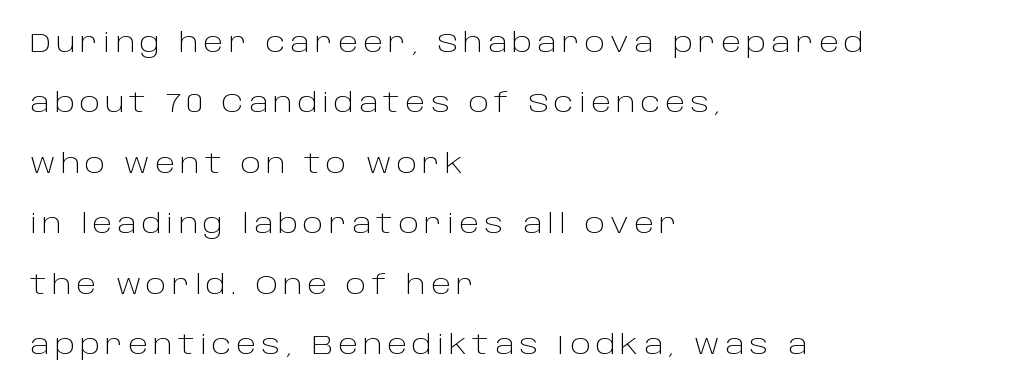
Q: Is the text bold? A: No.
Q: Is the text italic (slanted)? A: No, it is upright.
Q: Is the text underlined? A: No.
Q: How is the paragraph aligned? A: Left-aligned.
Q: Is the spacing between lines tight, normal or loose? A: Loose.
